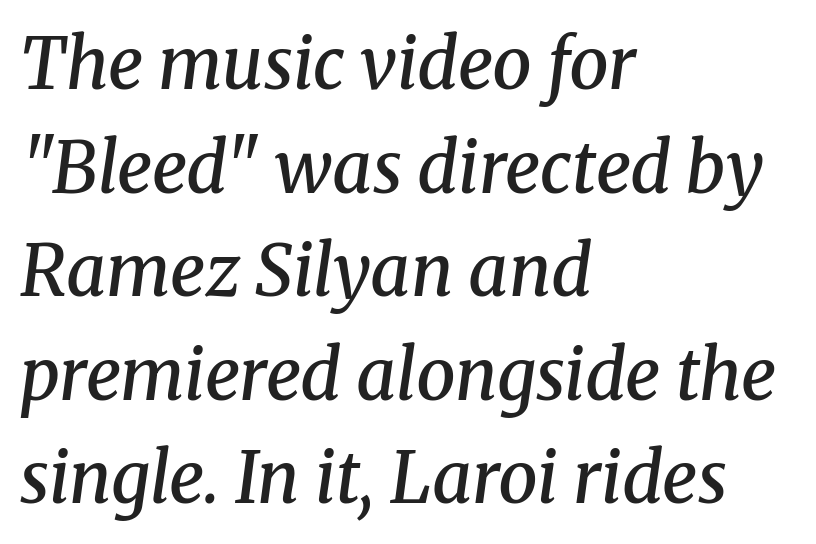
Q: Is the text bold? A: Semi-bold.
Q: Is the text italic (slanted)? A: Yes, it leans right by about 8 degrees.
Q: Is the typeface a serif or a sans-serif typeface? A: Serif.
Q: Is the text underlined? A: No.
Q: How is the paragraph aligned? A: Left-aligned.
Q: Is the spacing between letters normal or unusually wide? A: Normal.
Q: Is the spacing between lines tight, normal or loose? A: Normal.
Q: Width (condensed, normal, or wide)? A: Normal.
Q: Stroke contrast? A: Medium.
Q: x-height? A: Medium.
Q: Monospaced? A: No.
